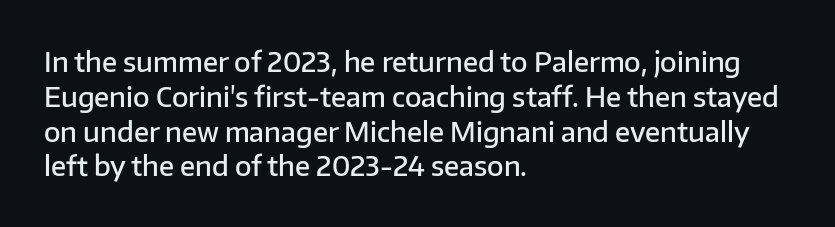
The image shows 27 px text type, upright; set left-aligned, normal line spacing (1.29x), normal letter spacing, not underlined.
